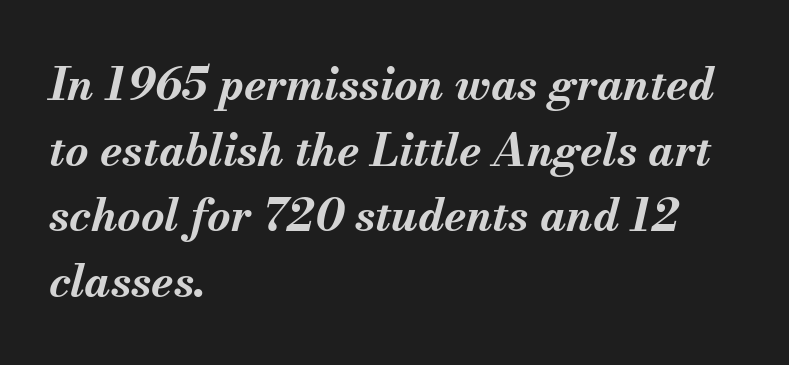
{"italic": "yes", "lean": "right", "slant_degrees": 13, "bold": "yes", "weight": "bold", "width": "normal", "stroke_contrast": "medium", "x_height": "small", "monospaced": "no", "underline": "no", "align": "left", "line_spacing": "normal", "line_spacing_ratio": 1.46, "letter_spacing": "normal", "letter_spacing_em": 0.0, "glyph_px": 45}
